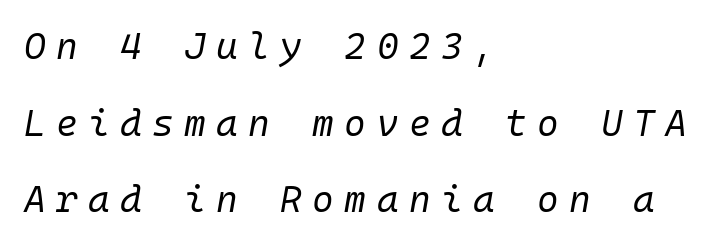
The image shows 37 px regular-weight type, italic (leaning right), monospaced; set left-aligned, loose line spacing (2.07x), unusually wide letter spacing (+0.28 em), not underlined; low stroke contrast and a medium x-height.
